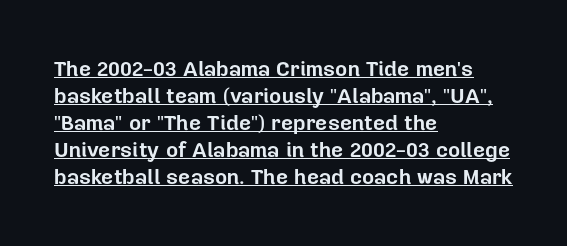
Horizontal alignment here is leftward, the default for most running prose. Normally led — the rows are evenly, conventionally spaced. Italic: no, the glyphs are upright roman. Descenders here cross a horizontal rule under the line. Each glyph is drawn with heavy, bold strokes. The letterforms sit shoulder to shoulder at normal distance.
